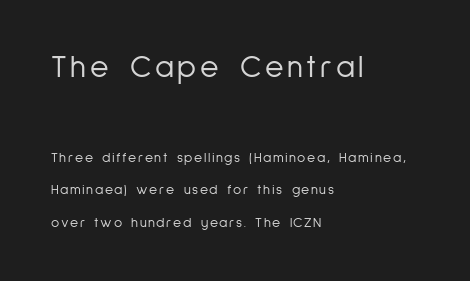
The image shows 32 px light, condensed sans-serif type, upright; set left-aligned, loose line spacing (2.3x), not underlined; the first (top) block is 2.29x larger; low stroke contrast and a medium x-height.
